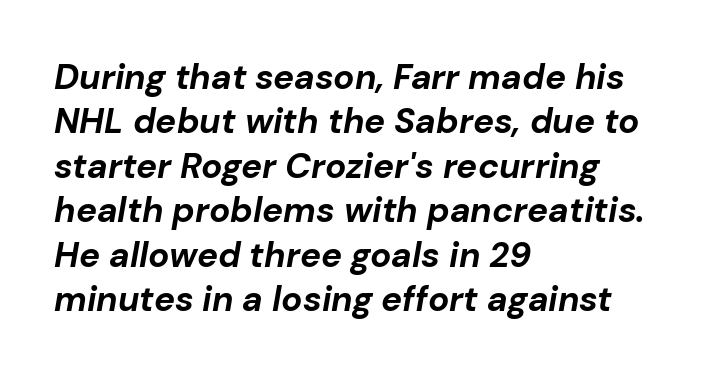
{"italic": "yes", "lean": "right", "slant_degrees": 10, "bold": "yes", "weight": "bold", "width": "normal", "stroke_contrast": "low", "x_height": "medium", "monospaced": "no", "underline": "no", "align": "left", "line_spacing": "normal", "line_spacing_ratio": 1.27, "letter_spacing": "normal", "letter_spacing_em": 0.0, "glyph_px": 35}
